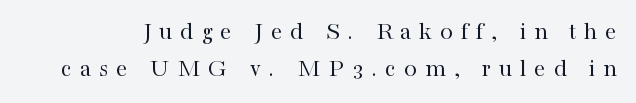
Underline: absent. The rendering uses a moderate line-height, typical for paragraphs. Designer's note — italics off, roman on. Heft: none added — not bold. Substantial extra tracking has been applied to these lines.
